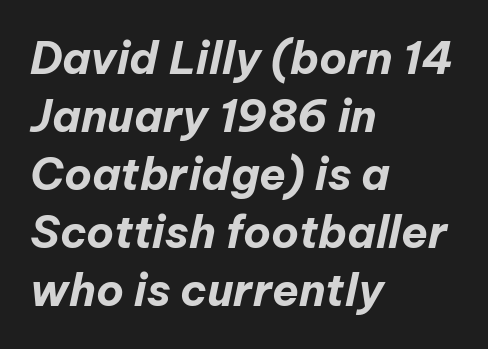
The image shows 44 px bold type, italic (leaning right); set left-aligned, normal line spacing (1.32x), normal letter spacing, not underlined; low stroke contrast and a medium x-height.
